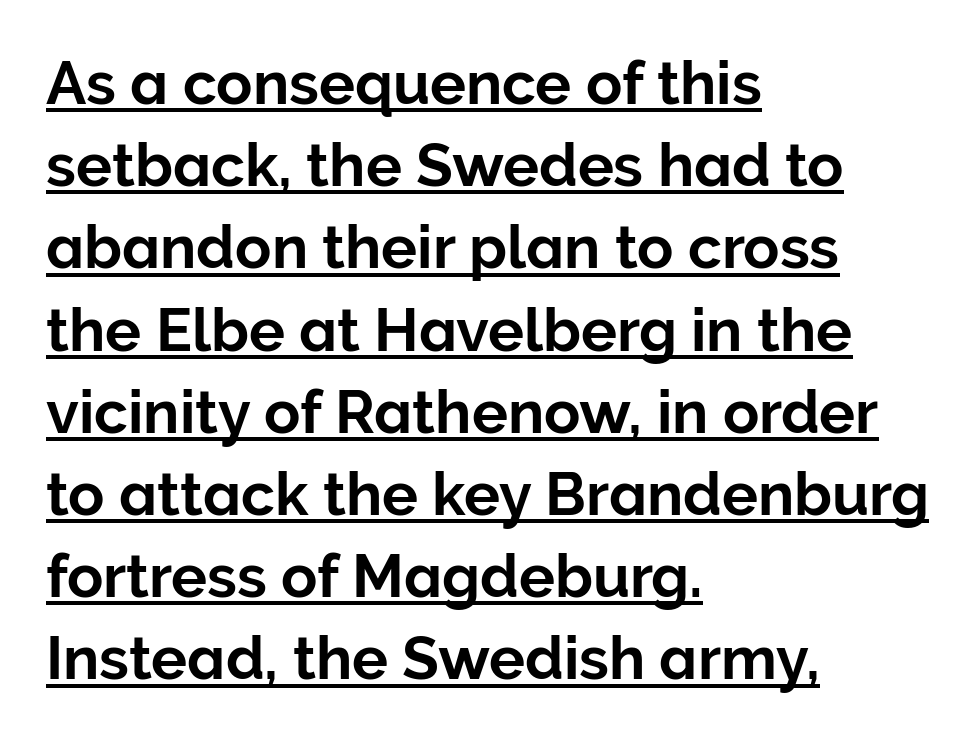
No italicization has been applied; the sample stays upright. Does a line run under the words? Yes, clearly. The letters carry no serifs — their stems end cleanly without finishing strokes. The rendering anchors every line to the left-hand side.
